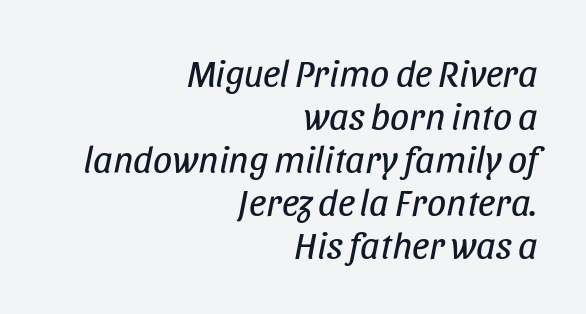
The image shows 38 px regular-weight, condensed type, italic (leaning right); set right-aligned, tight line spacing (1.13x), normal letter spacing, not underlined; low stroke contrast and a large x-height.
